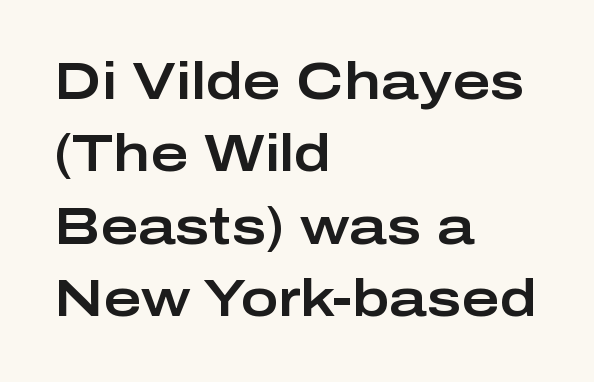
Q: Is the text italic (slanted)? A: No, it is upright.
Q: Is the typeface a serif or a sans-serif typeface? A: Sans-serif.
Q: Is the text underlined? A: No.
Q: How is the paragraph aligned? A: Left-aligned.
Q: Is the spacing between letters normal or unusually wide? A: Normal.
Q: Is the spacing between lines tight, normal or loose? A: Normal.
Q: Width (condensed, normal, or wide)? A: Wide.
Q: Stroke contrast? A: Low.
Q: x-height? A: Medium.
Q: Monospaced? A: No.
